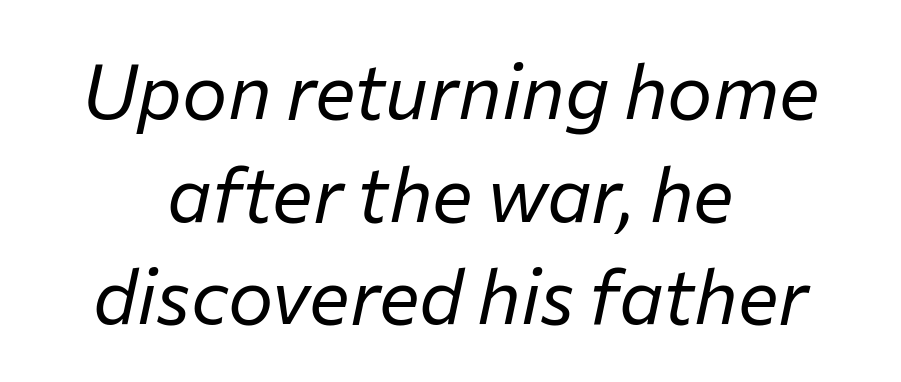
You could call the tracking neutral — neither tight nor loose. A typesetter would mark this as italic. Nobody drew a line under any word here. Weight: regular or lighter. You could not count columns in this text — the font is proportionally spaced.
